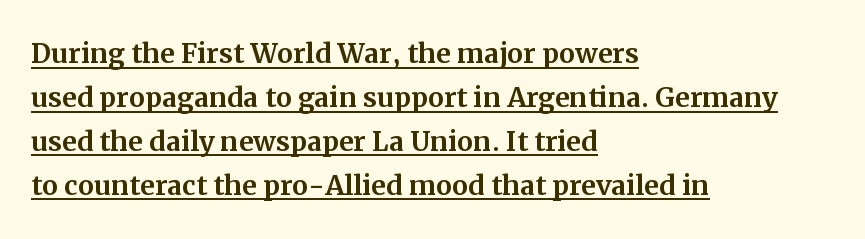
The image shows 36 px serif type, upright; set left-aligned, line spacing 1.22x, normal letter spacing, underlined; medium stroke contrast and a medium x-height.
